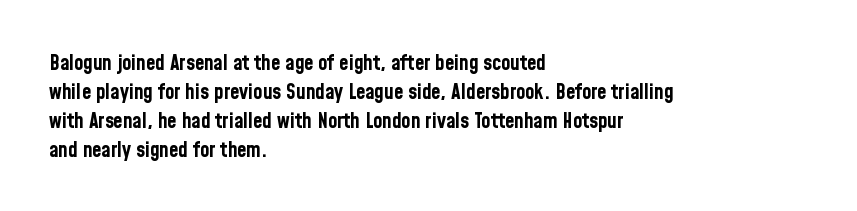
The image shows 21 px bold type, upright; set left-aligned, normal line spacing (1.38x), normal letter spacing, not underlined.
